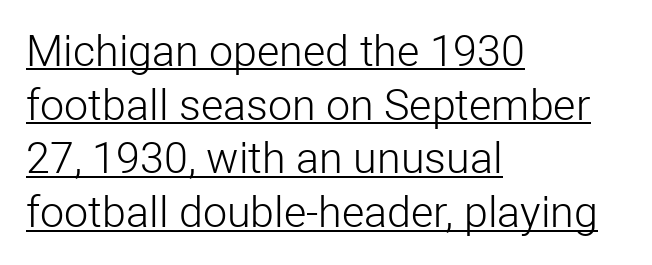
Unlike a traditional serif, this face leaves its strokes unadorned. Reading down the block, your eye returns to a fixed left position each line. Character widths vary here, with narrow letters taking less room than wide ones. It's the straight-up-and-down kind of type.
